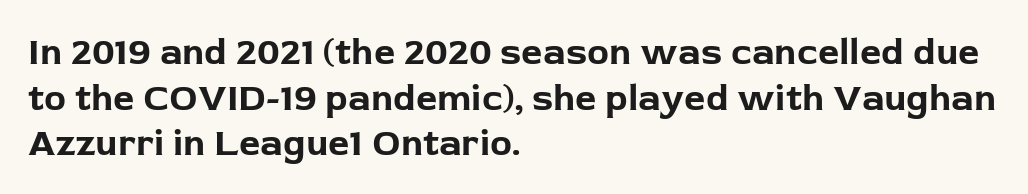
{"serif": "no", "italic": "no", "bold": "yes", "weight": "bold", "width": "normal", "stroke_contrast": "low", "x_height": "medium", "monospaced": "no", "underline": "no", "align": "left", "line_spacing_ratio": 1.23, "letter_spacing": "normal", "letter_spacing_em": 0.0, "glyph_px": 37}
